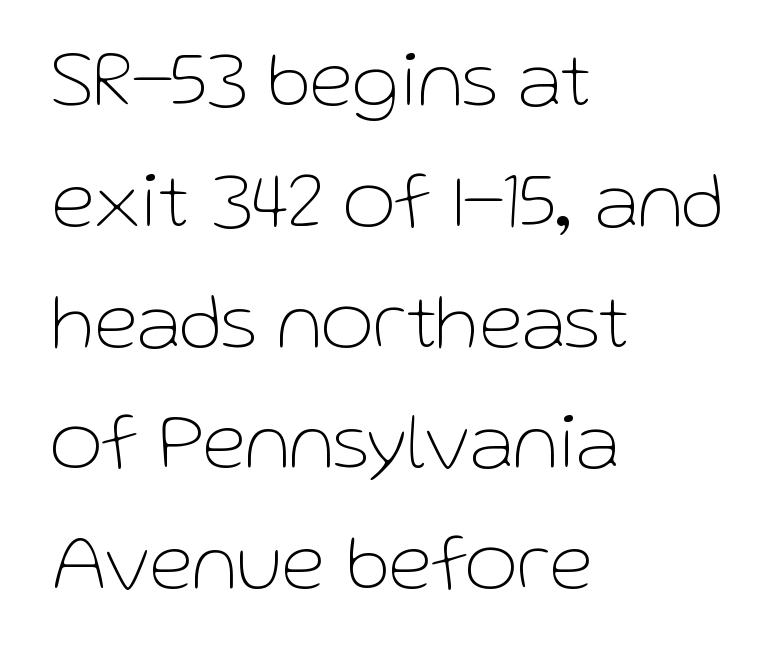
The strokes are not fattened; the text isn't bold. The font's upright variant was chosen for this text. This rendering leaves character spacing at its baseline value. Summary of vertical rhythm: regular, with standard interline spacing. Are there feet on the stems? There aren't — it's a sans. Varying glyph widths throughout — classic text-font behaviour.
